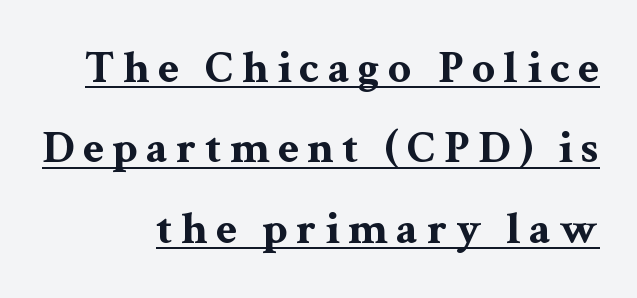
Weight check: bold — yes, fully. Check the space under the baseline: a stroke is drawn there. These lines are rendered in a variable-pitch font. Yep, those are serifs on the letters.
